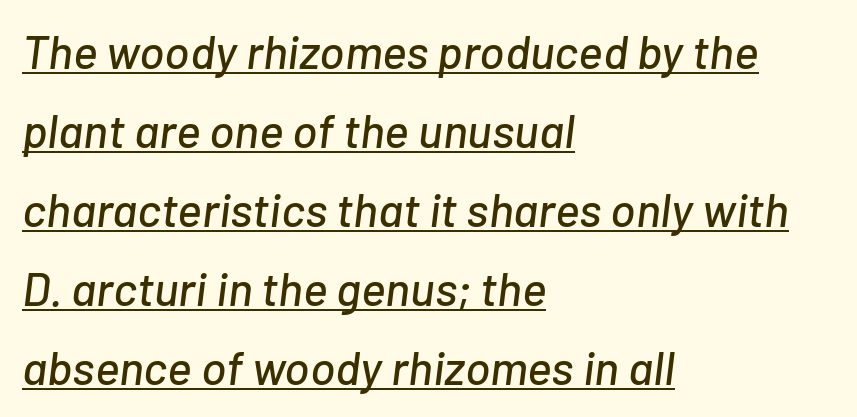
Tracking value appears to be zero — textbook default spacing. The passage shown is typed in a proportional face where columns would drift. Somebody hit Ctrl+U on this one — the words are underlined. An italicized treatment has been applied to the whole sample. The designer left line spacing at the default. Each line starts at the same left margin while the right side varies.
